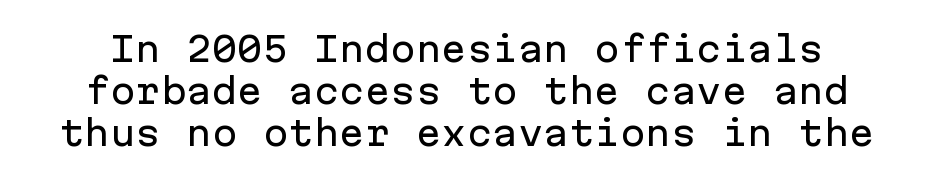
Q: Is the text italic (slanted)? A: No, it is upright.
Q: Is the typeface a serif or a sans-serif typeface? A: Sans-serif.
Q: Is the text underlined? A: No.
Q: Is the spacing between letters normal or unusually wide? A: Normal.
Q: Width (condensed, normal, or wide)? A: Normal.
Q: Stroke contrast? A: Low.
Q: x-height? A: Medium.
Q: Monospaced? A: Yes.
